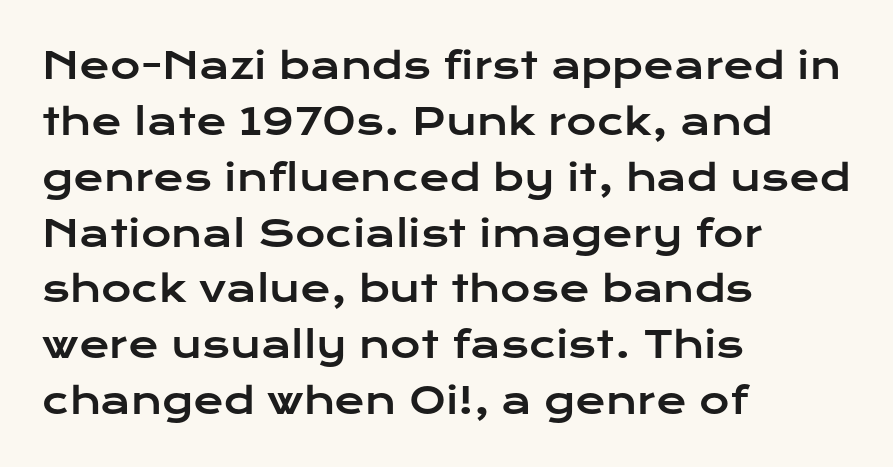
The image shows 37 px wide sans-serif type, upright; set left-aligned, normal line spacing (1.51x), normal letter spacing, not underlined; low stroke contrast and a medium x-height.
